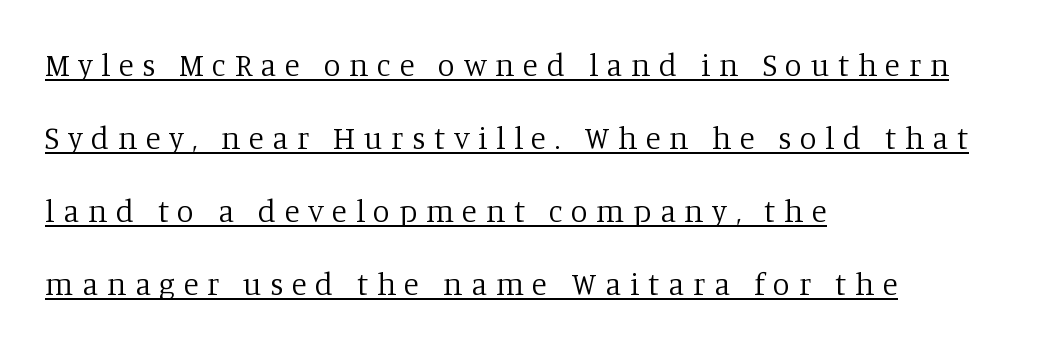
Q: Is the text bold? A: No.
Q: Is the text italic (slanted)? A: No, it is upright.
Q: Is the typeface a serif or a sans-serif typeface? A: Serif.
Q: Is the text underlined? A: Yes.
Q: How is the paragraph aligned? A: Left-aligned.
Q: Is the spacing between letters normal or unusually wide? A: Unusually wide.
Q: Is the spacing between lines tight, normal or loose? A: Loose.
Q: Width (condensed, normal, or wide)? A: Normal.
Q: Stroke contrast? A: Low.
Q: x-height? A: Large.
Q: Monospaced? A: No.
